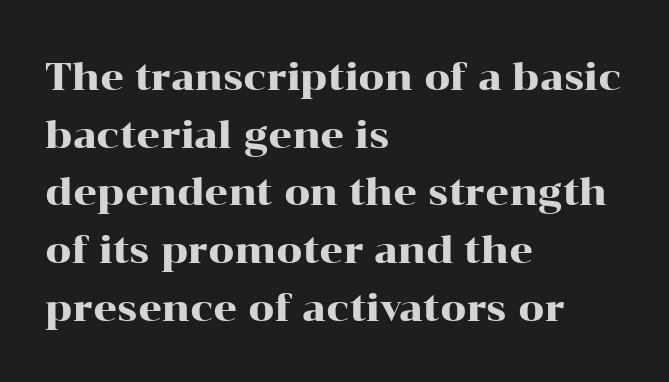
Q: Is the text italic (slanted)? A: No, it is upright.
Q: Is the typeface a serif or a sans-serif typeface? A: Serif.
Q: Is the text underlined? A: No.
Q: How is the paragraph aligned? A: Left-aligned.
Q: Is the spacing between letters normal or unusually wide? A: Normal.
Q: Is the spacing between lines tight, normal or loose? A: Normal.
Q: Width (condensed, normal, or wide)? A: Wide.
Q: Stroke contrast? A: High.
Q: x-height? A: Medium.
Q: Monospaced? A: No.
